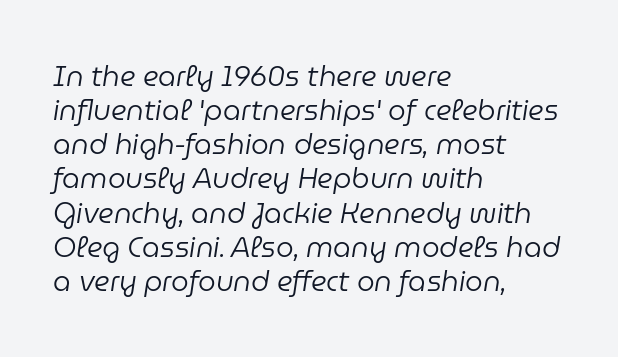
{"italic": "yes", "lean": "right", "slant_degrees": 9, "bold": "no", "weight": "regular", "width": "normal", "stroke_contrast": "low", "x_height": "medium", "monospaced": "no", "underline": "no", "align": "left", "line_spacing_ratio": 1.22, "letter_spacing": "normal", "letter_spacing_em": 0.0, "glyph_px": 28}
